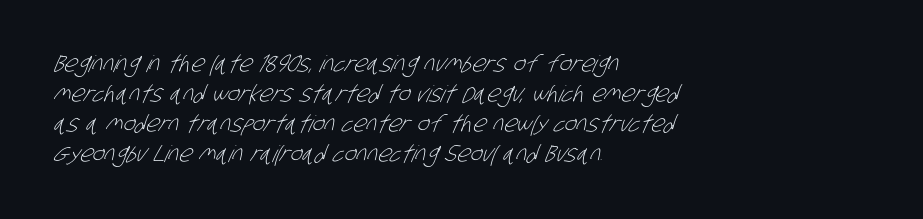
{"bold": "no", "underline": "no", "align": "left", "line_spacing": "normal", "line_spacing_ratio": 1.31, "letter_spacing": "normal", "letter_spacing_em": 0.0, "glyph_px": 23}
